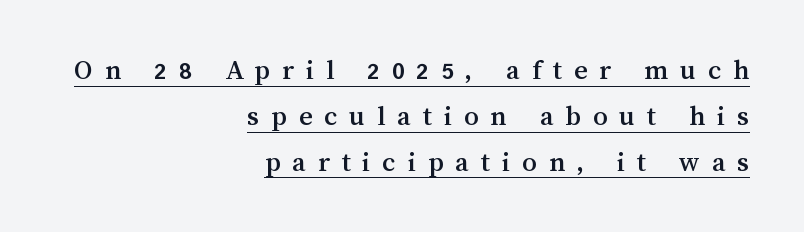
{"italic": "no", "width": "normal", "stroke_contrast": "medium", "x_height": "medium", "monospaced": "no", "underline": "yes", "align": "right", "line_spacing": "normal", "line_spacing_ratio": 1.58, "letter_spacing": "wide", "letter_spacing_em": 0.41, "glyph_px": 29}
